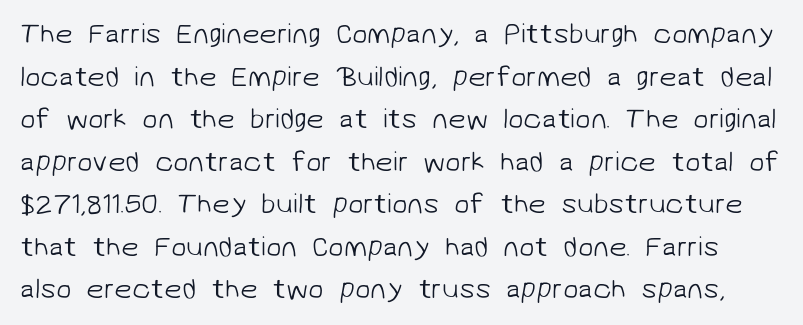
{"serif": "no", "bold": "no", "weight": "light", "width": "normal", "stroke_contrast": "low", "x_height": "medium", "monospaced": "no", "underline": "no", "line_spacing": "normal", "line_spacing_ratio": 1.52, "letter_spacing": "normal", "letter_spacing_em": 0.0, "glyph_px": 28}
